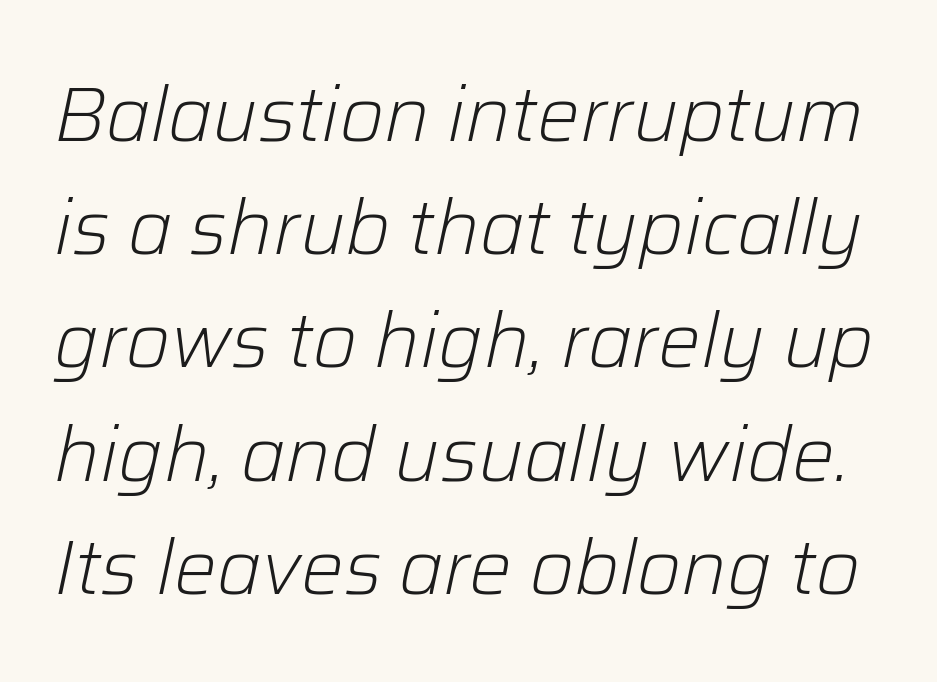
If you measured baseline to baseline, you'd find a middling distance. The passage shown leans; its letterforms are oblique. Words appear dense and cohesive because spacing is normal. These lines are rendered in a variable-pitch font. Stems here are at most as thick as an everyday book face. The words here are not underlined.
